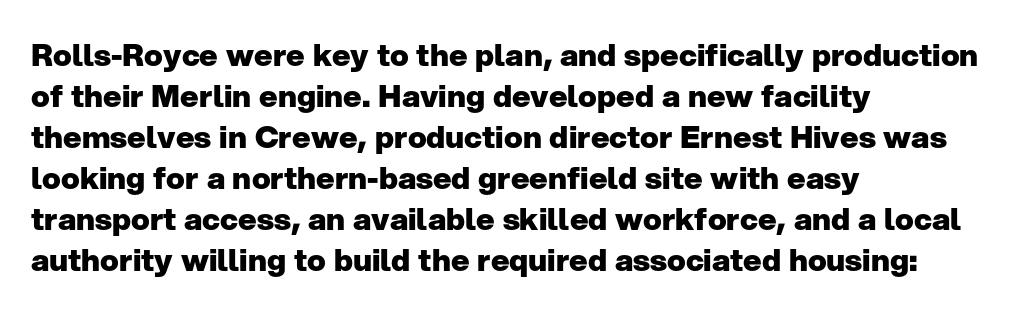
Do the characters align in a grid? No, the font is proportional. Classification — sans serif. Emphasis by weight is at full strength: bold. Summary of vertical rhythm: regular, with standard interline spacing.
